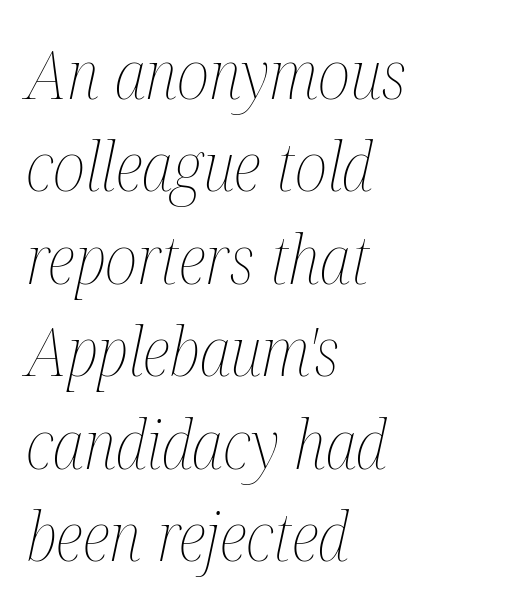
Rows of type keep a routine distance in the vertical direction. The face used here is proportionally spaced, like ordinary book or web type. Bare-footed words on every line. Italic? Definitely — the glyphs are oblique.
